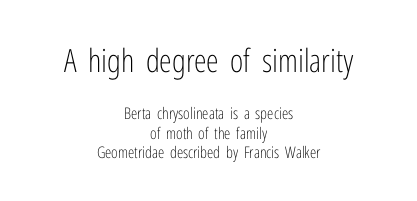
Q: Is the text bold? A: No.
Q: Is the text italic (slanted)? A: No, it is upright.
Q: Is the typeface a serif or a sans-serif typeface? A: Sans-serif.
Q: Is the text underlined? A: No.
Q: How is the paragraph aligned? A: Centered.
Q: Is the spacing between letters normal or unusually wide? A: Normal.
Q: Which block of text is set in a larger size, the first (top) or the second (bottom)? A: The first (top) one.
Q: Width (condensed, normal, or wide)? A: Condensed.
Q: Stroke contrast? A: Low.
Q: x-height? A: Medium.
Q: Monospaced? A: No.
